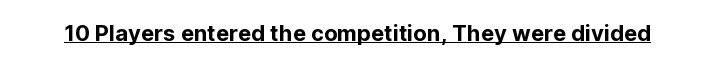
Compared with typical body copy, the letter spacing here is the same. Honestly, the underline is the first thing you notice here. No italicization has been applied; the sample stays upright.
